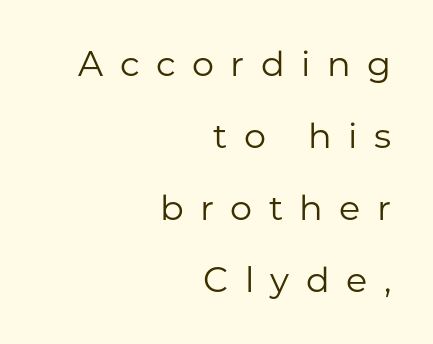
The image shows 35 px regular-weight sans-serif type, upright; set right-aligned, loose line spacing (2.06x), unusually wide letter spacing (+0.47 em), not underlined; low stroke contrast and a medium x-height.
